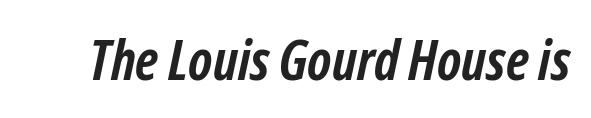
The image shows 55 px semibold, condensed type, italic (leaning right); set normal letter spacing, not underlined; low stroke contrast and a medium x-height.
